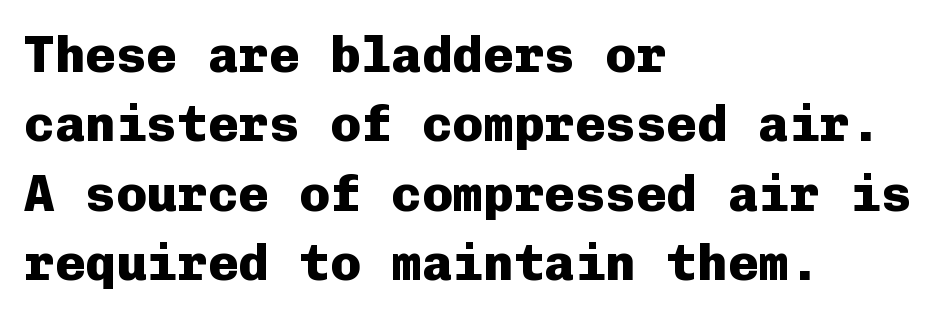
These lines keep a tight, regular rhythm from letter to letter. Here the designer chose a console-style face with uniform glyph widths. The rag falls on the right side of this text block. Regarding serifs, this sample does without them. If you measured baseline to baseline, you'd find a middling distance. Nobody drew a line under any word here.
